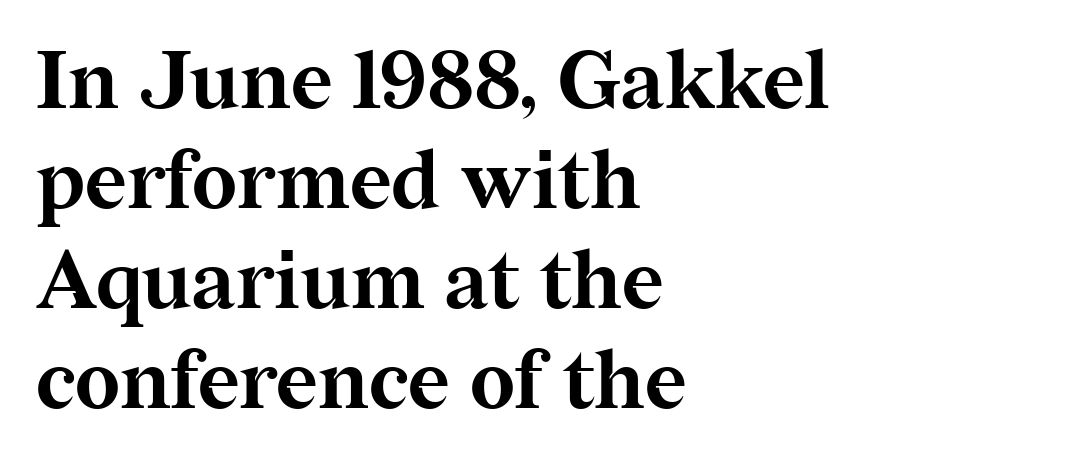
{"serif": "yes", "italic": "no", "bold": "yes", "weight": "bold", "width": "normal", "stroke_contrast": "medium", "x_height": "medium", "monospaced": "no", "underline": "no", "align": "left", "line_spacing": "normal", "line_spacing_ratio": 1.25, "letter_spacing": "normal", "letter_spacing_em": 0.0, "glyph_px": 80}
